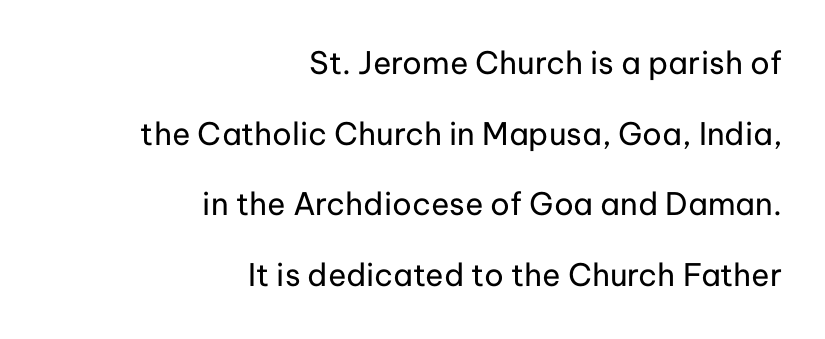
{"serif": "no", "italic": "no", "bold": "no", "weight": "regular", "width": "normal", "stroke_contrast": "low", "x_height": "medium", "monospaced": "no", "underline": "no", "align": "right", "line_spacing": "loose", "line_spacing_ratio": 2.28, "letter_spacing": "normal", "letter_spacing_em": 0.0, "glyph_px": 31}
